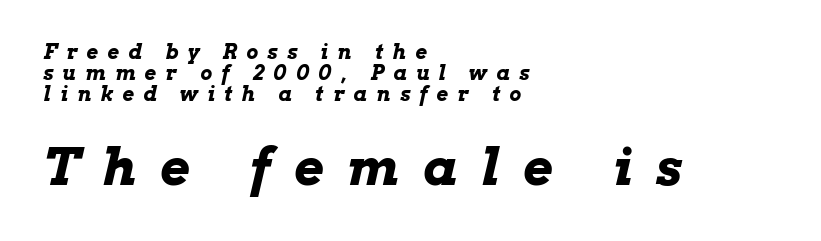
The image shows 51 px bold, wide type, italic (leaning right); set left-aligned, tight line spacing (1.04x), unusually wide letter spacing (+0.47 em), not underlined; the second (bottom) block is 2.55x larger; low stroke contrast and a medium x-height.
